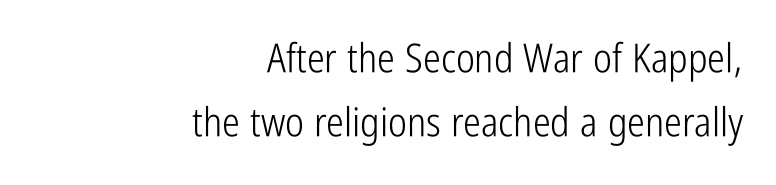
The weight would be labelled regular, book, light, or lighter still. A sans-serif font was chosen for this passage. If you measured baseline to baseline, you'd find a middling distance. A typesetter would call this proportional, since set widths differ per character.
